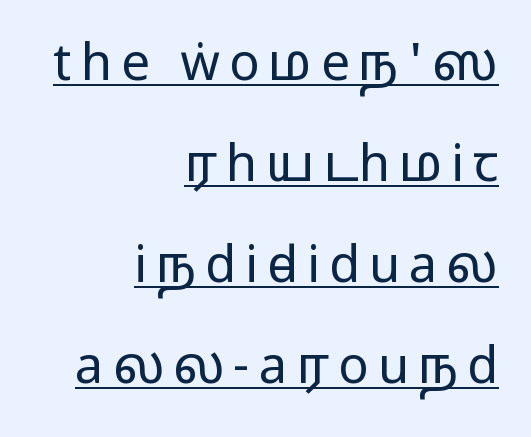
The image shows 51 px regular-weight, wide sans-serif type, upright; set right-aligned, loose line spacing (1.98x), underlined; low stroke contrast and a medium x-height.
